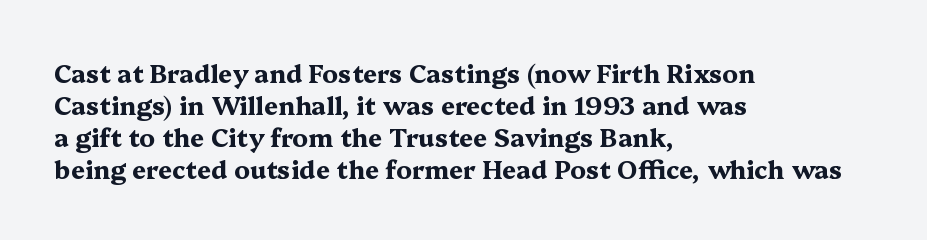
{"italic": "no", "bold": "yes", "underline": "no", "align": "left", "line_spacing": "normal", "line_spacing_ratio": 1.28, "letter_spacing": "normal", "letter_spacing_em": 0.0, "glyph_px": 25}
